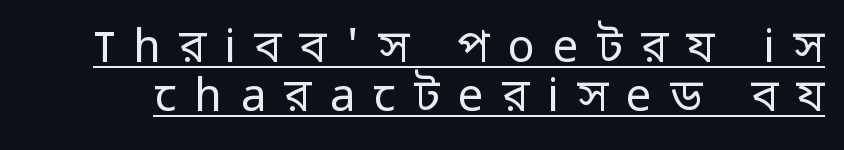
Q: Is the text bold? A: No.
Q: Is the text italic (slanted)? A: No, it is upright.
Q: Is the typeface a serif or a sans-serif typeface? A: Sans-serif.
Q: Is the text underlined? A: Yes.
Q: Is the spacing between letters normal or unusually wide? A: Unusually wide.
Q: Is the spacing between lines tight, normal or loose? A: Tight.
Q: Width (condensed, normal, or wide)? A: Normal.
Q: Stroke contrast? A: Low.
Q: x-height? A: Medium.
Q: Monospaced? A: No.
